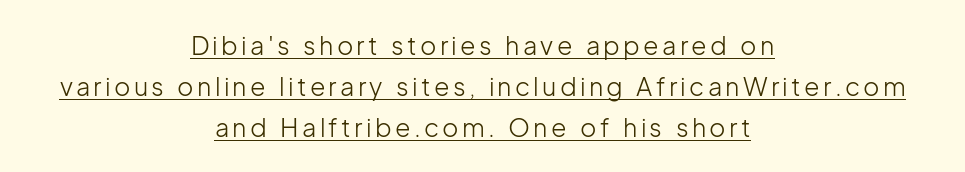
The lettering stays uniformly vertical, giving the passage a roman look. Neither beginnings nor endings align; midpoints do. The typeface has the unassuming heft of standard copy or less. Baseline-to-baseline distance is the conventional proportion of letter height. The lettering is marked with a stroke running underneath it.
